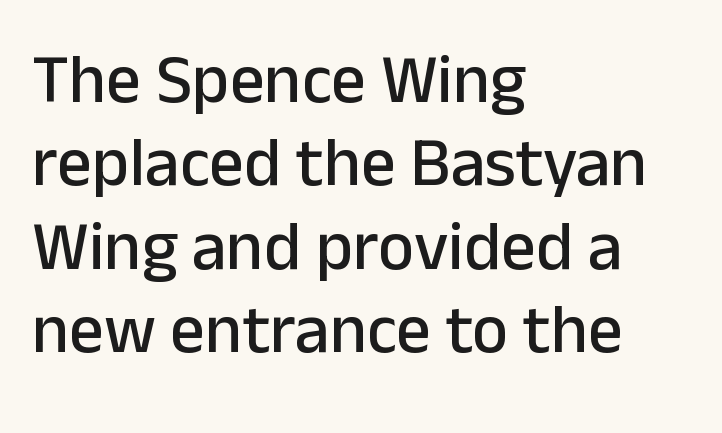
{"serif": "no", "italic": "no", "width": "normal", "stroke_contrast": "low", "x_height": "medium", "monospaced": "no", "underline": "no", "align": "left", "line_spacing_ratio": 1.21, "letter_spacing": "normal", "letter_spacing_em": 0.0, "glyph_px": 69}
